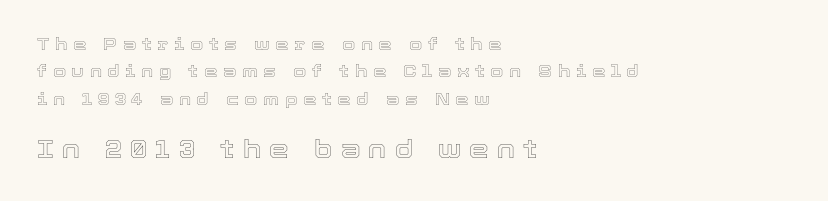
The image shows 25 px text type, upright; set left-aligned, normal line spacing (1.61x), unusually wide letter spacing (+0.33 em), not underlined; the second (bottom) block is 1.47x larger.
